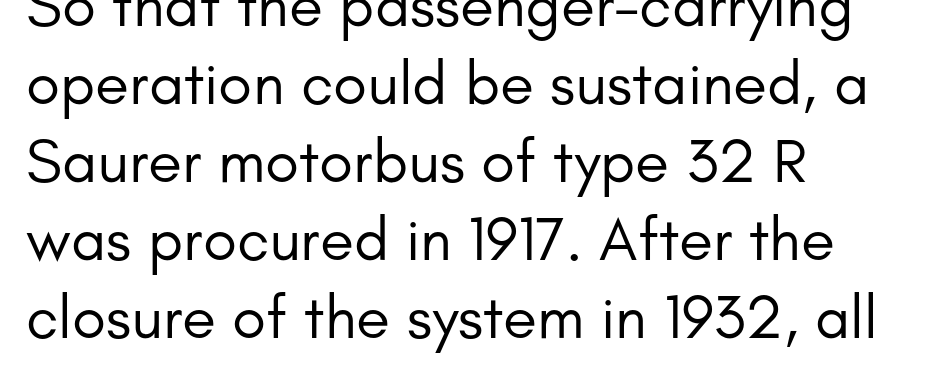
{"serif": "no", "italic": "no", "bold": "no", "weight": "regular", "width": "normal", "stroke_contrast": "low", "x_height": "small", "monospaced": "no", "underline": "no", "align": "left", "line_spacing": "normal", "line_spacing_ratio": 1.26, "letter_spacing": "normal", "letter_spacing_em": 0.0, "glyph_px": 62}
